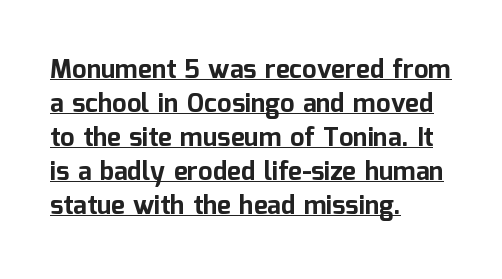
Q: Is the text bold? A: Yes.
Q: Is the text italic (slanted)? A: No, it is upright.
Q: Is the text underlined? A: Yes.
Q: How is the paragraph aligned? A: Left-aligned.
Q: Is the spacing between letters normal or unusually wide? A: Normal.
Q: Is the spacing between lines tight, normal or loose? A: Normal.
